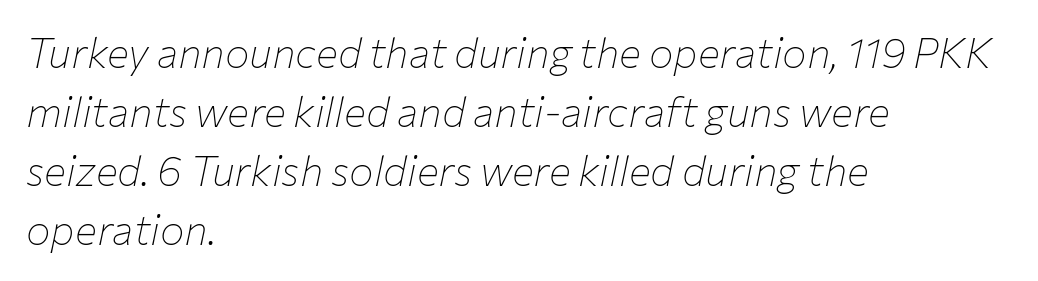
Regarding leading, the lines here are spaced in the standard way. Anything drawn beneath the words? Only blank space. Would a proofreader flag this as italicized? Yes. Inter-character spacing is left at the font's built-in metrics. Horizontally, the lines are justified to the leading edge only.
